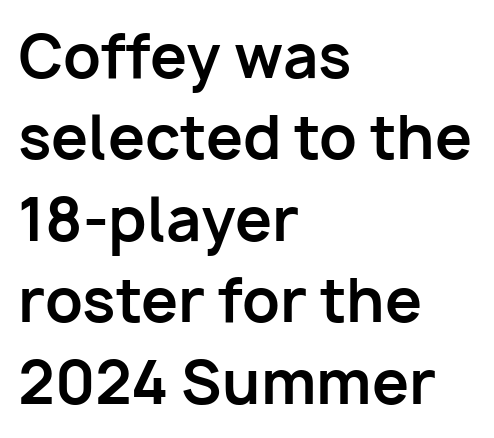
The image shows 59 px bold sans-serif type, upright; set left-aligned, normal line spacing (1.38x), normal letter spacing, not underlined; low stroke contrast and a medium x-height.
